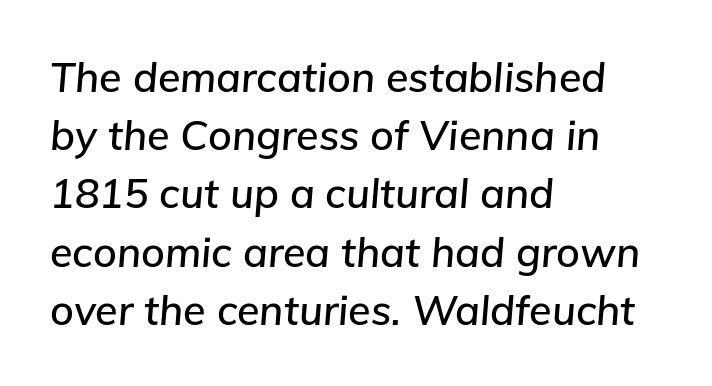
{"italic": "yes", "lean": "right", "slant_degrees": 5, "width": "normal", "stroke_contrast": "low", "x_height": "medium", "monospaced": "no", "underline": "no", "align": "left", "line_spacing": "normal", "line_spacing_ratio": 1.42, "letter_spacing": "normal", "letter_spacing_em": 0.0, "glyph_px": 41}
